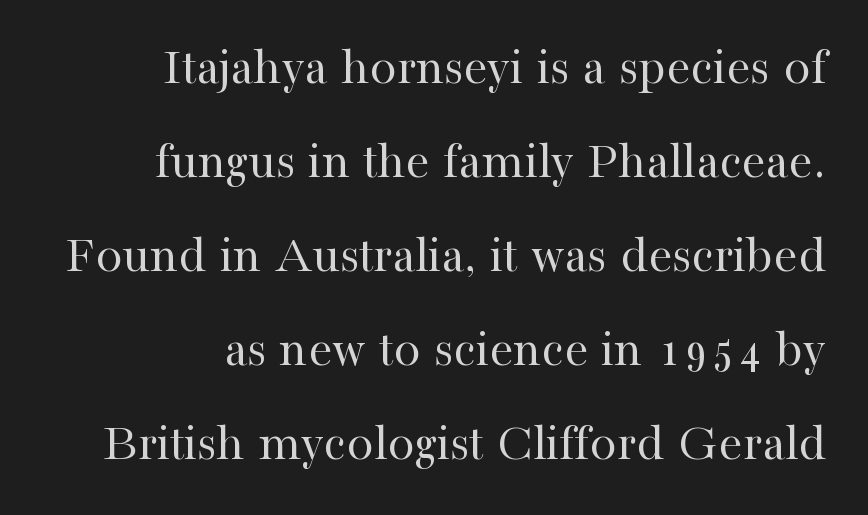
The image shows 54 px regular-weight serif type, upright; set right-aligned, line spacing 1.74x, normal letter spacing, not underlined; high stroke contrast and a medium x-height.
